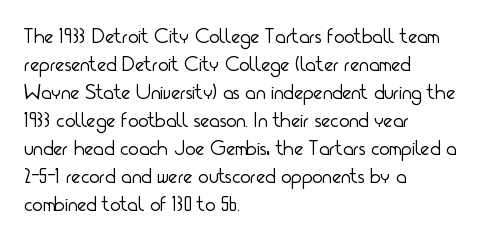
{"italic": "no", "bold": "no", "underline": "no", "align": "left", "line_spacing": "normal", "line_spacing_ratio": 1.27, "letter_spacing": "normal", "letter_spacing_em": 0.0, "glyph_px": 22}
